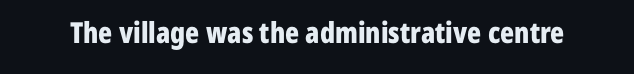
The image shows 29 px bold, condensed sans-serif type, upright; set normal letter spacing, not underlined; low stroke contrast and a medium x-height.
